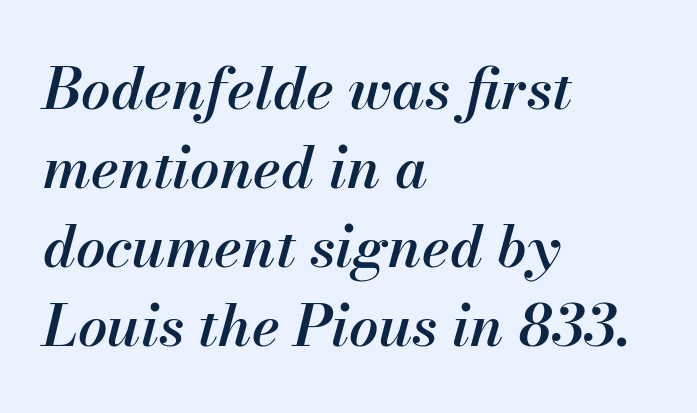
{"italic": "yes", "lean": "right", "slant_degrees": 13, "bold": "semi", "weight": "semibold", "width": "normal", "stroke_contrast": "medium", "x_height": "small", "monospaced": "no", "underline": "no", "align": "left", "line_spacing": "normal", "line_spacing_ratio": 1.36, "letter_spacing": "normal", "letter_spacing_em": 0.0, "glyph_px": 58}
